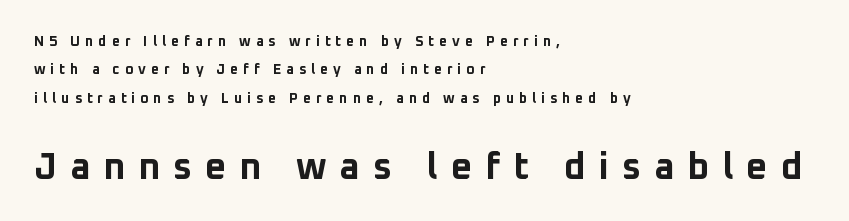
Q: Is the text bold? A: Yes.
Q: Is the text italic (slanted)? A: No, it is upright.
Q: Is the typeface a serif or a sans-serif typeface? A: Sans-serif.
Q: Is the text underlined? A: No.
Q: How is the paragraph aligned? A: Left-aligned.
Q: Is the spacing between letters normal or unusually wide? A: Unusually wide.
Q: Is the spacing between lines tight, normal or loose? A: Loose.
Q: Which block of text is set in a larger size, the first (top) or the second (bottom)? A: The second (bottom) one.
Q: Width (condensed, normal, or wide)? A: Normal.
Q: Stroke contrast? A: Low.
Q: x-height? A: Medium.
Q: Monospaced? A: No.
